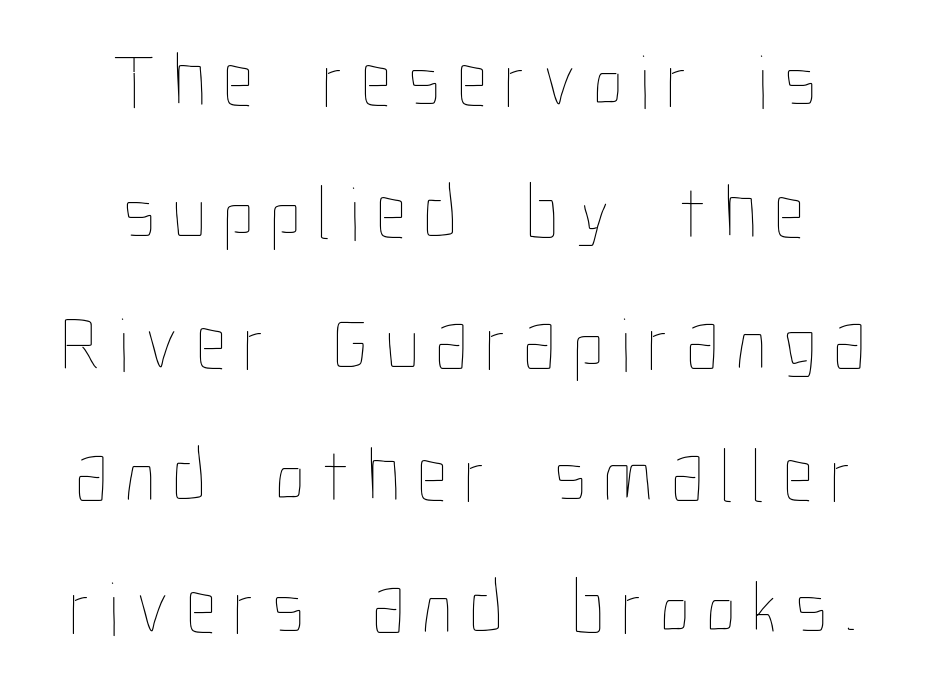
{"italic": "no", "bold": "no", "weight": "thin", "width": "condensed", "stroke_contrast": "low", "x_height": "medium", "monospaced": "no", "underline": "no", "align": "center", "line_spacing_ratio": 1.71, "letter_spacing": "wide", "letter_spacing_em": 0.22, "glyph_px": 77}
